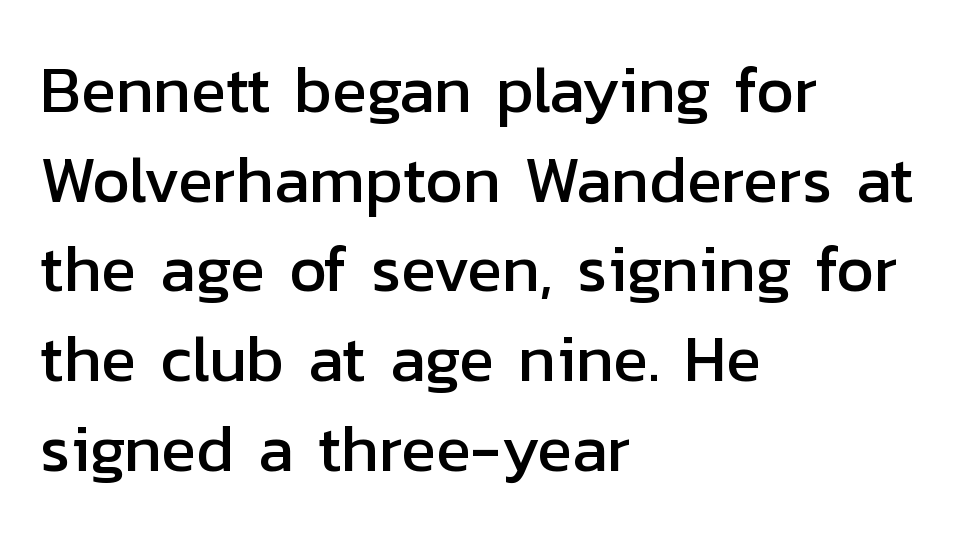
Q: Is the text italic (slanted)? A: No, it is upright.
Q: Is the typeface a serif or a sans-serif typeface? A: Sans-serif.
Q: Is the text underlined? A: No.
Q: How is the paragraph aligned? A: Left-aligned.
Q: Is the spacing between letters normal or unusually wide? A: Normal.
Q: Is the spacing between lines tight, normal or loose? A: Normal.
Q: Width (condensed, normal, or wide)? A: Normal.
Q: Stroke contrast? A: Low.
Q: x-height? A: Medium.
Q: Monospaced? A: No.
